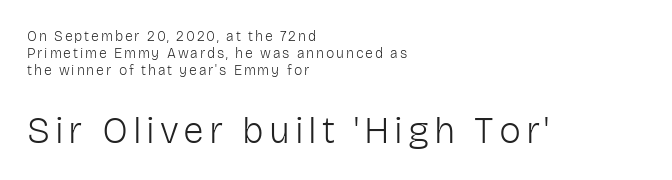
The image shows 37 px light sans-serif type, upright; set left-aligned, line spacing 1.22x, not underlined; the second (bottom) block is 2.64x larger; low stroke contrast and a medium x-height.
